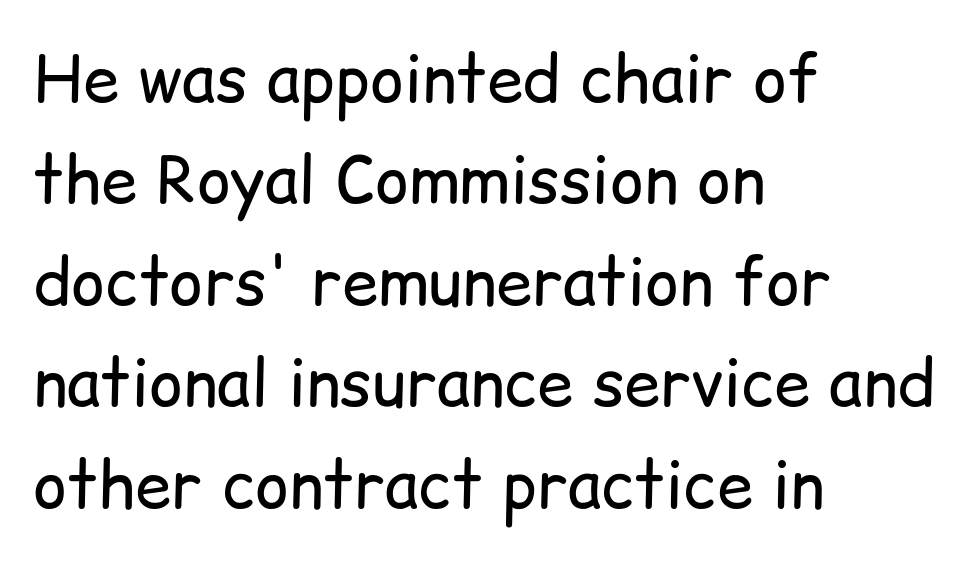
Q: Is the text bold? A: No.
Q: Is the text italic (slanted)? A: No, it is upright.
Q: Is the typeface a serif or a sans-serif typeface? A: Sans-serif.
Q: Is the text underlined? A: No.
Q: How is the paragraph aligned? A: Left-aligned.
Q: Is the spacing between letters normal or unusually wide? A: Normal.
Q: Is the spacing between lines tight, normal or loose? A: Normal.
Q: Width (condensed, normal, or wide)? A: Normal.
Q: Stroke contrast? A: Low.
Q: x-height? A: Medium.
Q: Monospaced? A: No.
